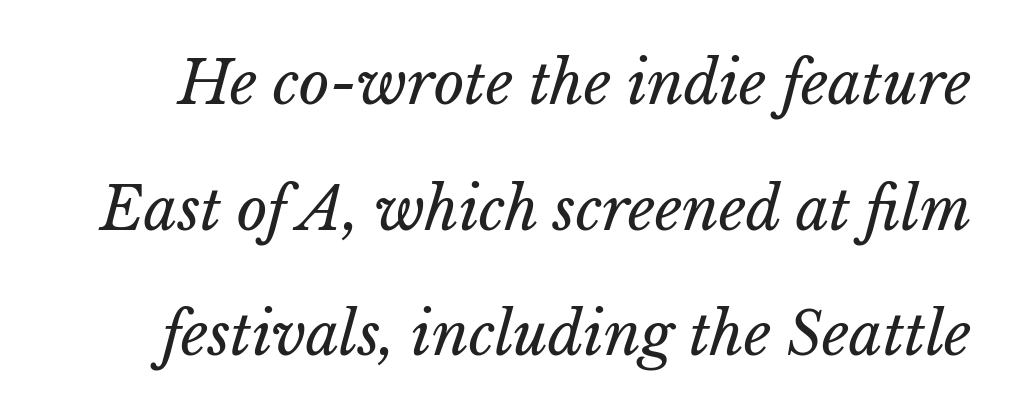
The image shows 59 px regular-weight type; set loose line spacing (2.13x), normal letter spacing, not underlined; low stroke contrast and a medium x-height.
